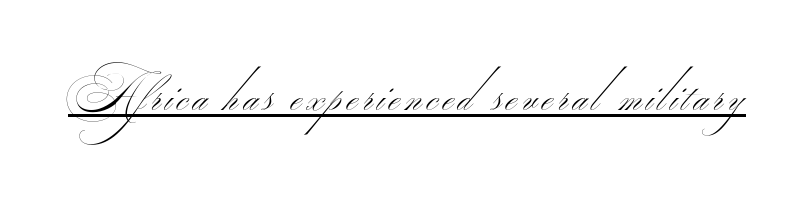
Character widths vary here, with narrow letters taking less room than wide ones. Is this a sans? Yes — the strokes have no serifs. Counters stay open thanks to moderate or lighter strokes. What decoration does the sample have? An underline.
